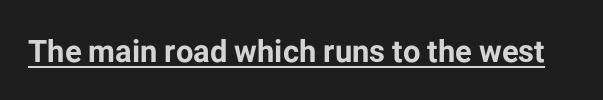
Q: Is the text bold? A: Yes.
Q: Is the text italic (slanted)? A: No, it is upright.
Q: Is the typeface a serif or a sans-serif typeface? A: Sans-serif.
Q: Is the text underlined? A: Yes.
Q: Is the spacing between letters normal or unusually wide? A: Normal.
Q: Width (condensed, normal, or wide)? A: Normal.
Q: Stroke contrast? A: Low.
Q: x-height? A: Medium.
Q: Monospaced? A: No.
